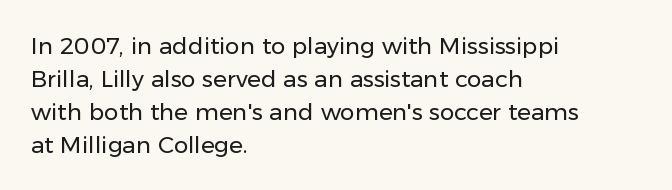
{"italic": "no", "bold": "no", "underline": "no", "align": "left", "line_spacing": "normal", "line_spacing_ratio": 1.43, "letter_spacing": "normal", "letter_spacing_em": 0.0, "glyph_px": 23}
